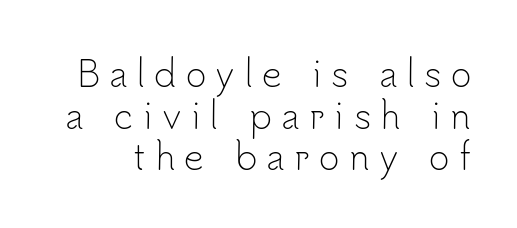
Q: Is the text bold? A: No.
Q: Is the text italic (slanted)? A: No, it is upright.
Q: Is the typeface a serif or a sans-serif typeface? A: Sans-serif.
Q: Is the text underlined? A: No.
Q: Is the spacing between letters normal or unusually wide? A: Unusually wide.
Q: Width (condensed, normal, or wide)? A: Normal.
Q: Stroke contrast? A: Low.
Q: x-height? A: Small.
Q: Monospaced? A: No.
